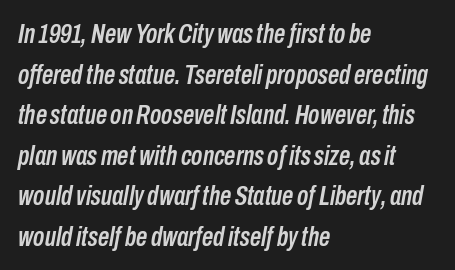
Q: Is the text italic (slanted)? A: Yes, it leans right by about 10 degrees.
Q: Is the text underlined? A: No.
Q: How is the paragraph aligned? A: Left-aligned.
Q: Is the spacing between letters normal or unusually wide? A: Normal.
Q: Is the spacing between lines tight, normal or loose? A: Normal.
Q: Width (condensed, normal, or wide)? A: Condensed.
Q: Stroke contrast? A: Low.
Q: x-height? A: Medium.
Q: Monospaced? A: No.
